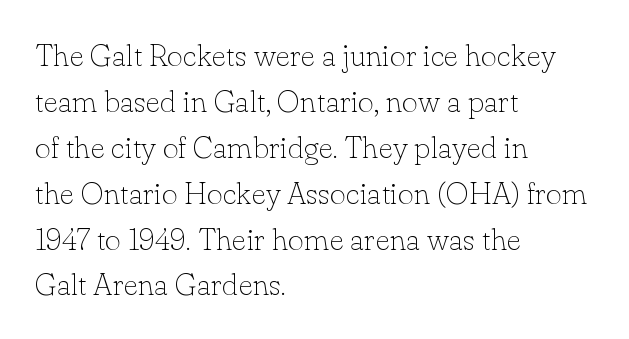
{"serif": "yes", "italic": "no", "bold": "no", "weight": "thin", "width": "normal", "stroke_contrast": "low", "x_height": "small", "monospaced": "no", "underline": "no", "align": "left", "line_spacing": "normal", "line_spacing_ratio": 1.48, "letter_spacing": "normal", "letter_spacing_em": 0.0, "glyph_px": 31}
